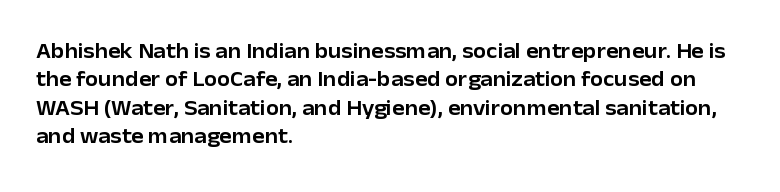
Posture: upright roman. The foot of each line stays bare and open. The passage shown stacks its lines at a standard gap. Alignment: flush left. The horizontal fit of the characters is conventional and even.
